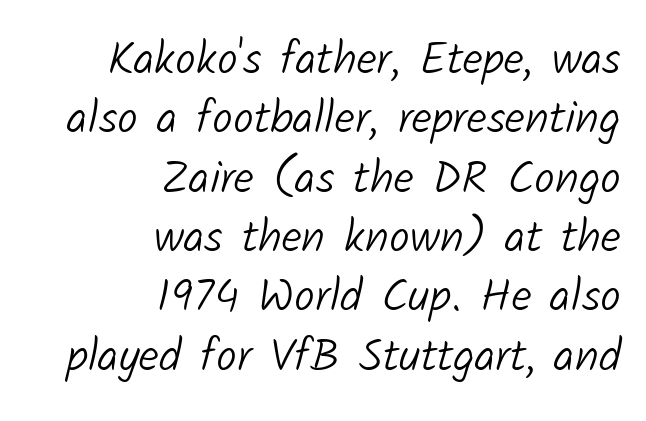
Q: Is the text bold? A: No.
Q: Is the typeface a serif or a sans-serif typeface? A: Sans-serif.
Q: Is the text underlined? A: No.
Q: How is the paragraph aligned? A: Right-aligned.
Q: Is the spacing between letters normal or unusually wide? A: Normal.
Q: Is the spacing between lines tight, normal or loose? A: Normal.
Q: Width (condensed, normal, or wide)? A: Normal.
Q: Stroke contrast? A: Low.
Q: x-height? A: Medium.
Q: Monospaced? A: No.
